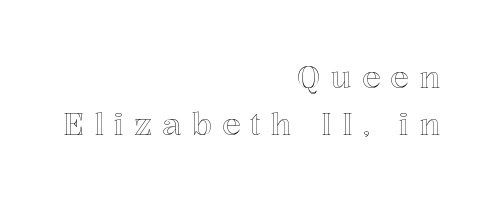
The passage shown is not underscored anywhere. Each letter keeps its own natural width here, so spacing adapts to shape. The block of text has a typical density, with ordinary space between rows. Compared with typical body copy, the letter spacing here is much looser.
